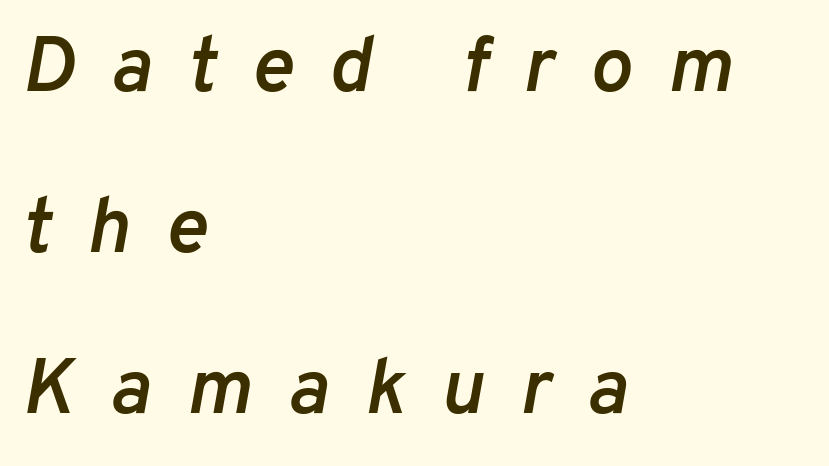
{"italic": "yes", "lean": "right", "slant_degrees": 10, "bold": "semi", "weight": "semibold", "width": "normal", "stroke_contrast": "low", "x_height": "medium", "monospaced": "no", "underline": "no", "align": "left", "line_spacing": "loose", "line_spacing_ratio": 2.04, "letter_spacing": "wide", "letter_spacing_em": 0.45, "glyph_px": 79}
